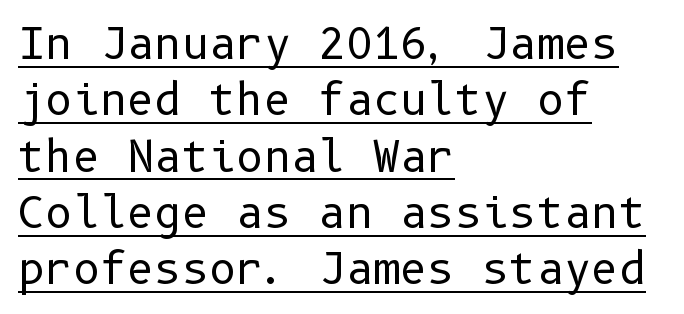
{"serif": "no", "italic": "no", "bold": "no", "weight": "regular", "width": "normal", "stroke_contrast": "low", "x_height": "medium", "underline": "yes", "align": "left", "line_spacing": "normal", "line_spacing_ratio": 1.34, "letter_spacing": "normal", "letter_spacing_em": 0.0, "glyph_px": 42}
